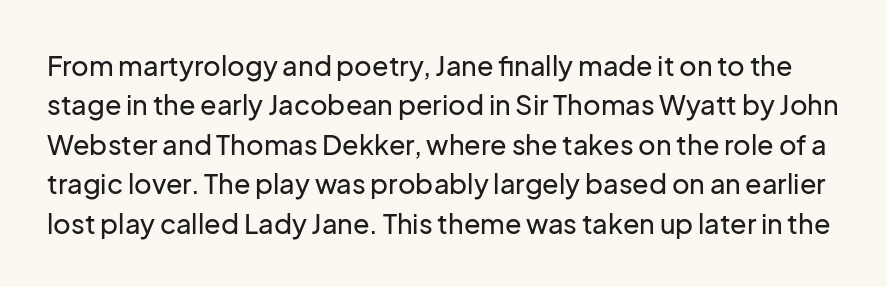
{"italic": "no", "underline": "no", "line_spacing": "normal", "line_spacing_ratio": 1.46, "letter_spacing": "normal", "letter_spacing_em": 0.0, "glyph_px": 27}
